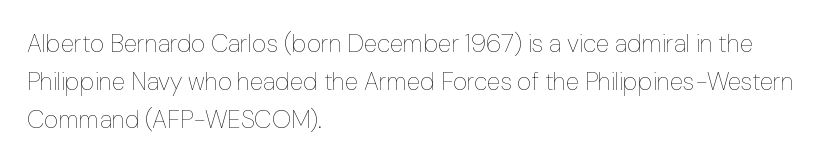
{"italic": "no", "bold": "no", "underline": "no", "align": "left", "line_spacing": "normal", "line_spacing_ratio": 1.52, "letter_spacing": "normal", "letter_spacing_em": 0.0, "glyph_px": 25}
